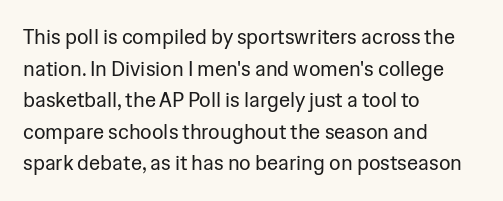
Q: Is the text bold? A: No.
Q: Is the text italic (slanted)? A: No, it is upright.
Q: Is the text underlined? A: No.
Q: How is the paragraph aligned? A: Left-aligned.
Q: Is the spacing between letters normal or unusually wide? A: Normal.
Q: Is the spacing between lines tight, normal or loose? A: Normal.
